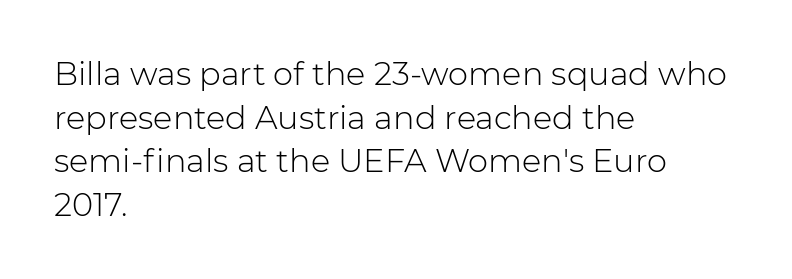
Q: Is the text bold? A: No.
Q: Is the text italic (slanted)? A: No, it is upright.
Q: Is the typeface a serif or a sans-serif typeface? A: Sans-serif.
Q: Is the text underlined? A: No.
Q: How is the paragraph aligned? A: Left-aligned.
Q: Is the spacing between letters normal or unusually wide? A: Normal.
Q: Is the spacing between lines tight, normal or loose? A: Normal.
Q: Width (condensed, normal, or wide)? A: Normal.
Q: Stroke contrast? A: Low.
Q: x-height? A: Medium.
Q: Monospaced? A: No.
